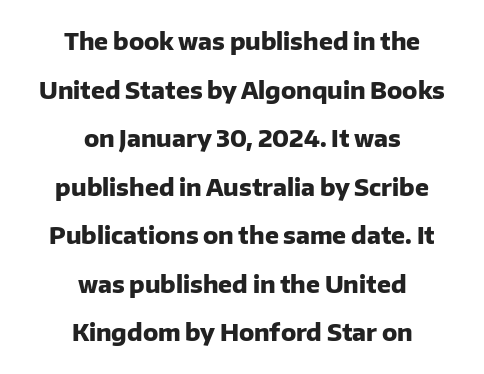
The image shows 23 px bold type, upright; set centered, loose line spacing (2.11x), normal letter spacing, not underlined.
